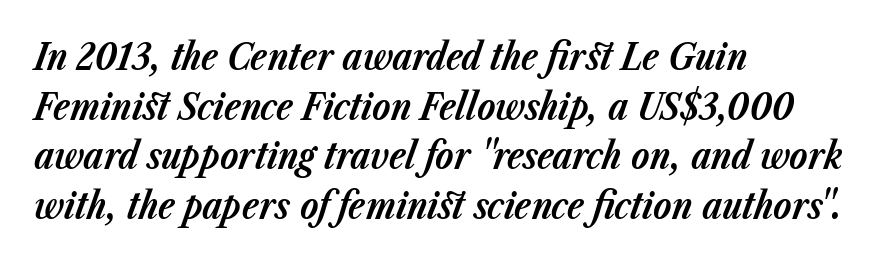
Tall strokes in this sample are angled rather than plumb. What's the leading like? Ordinary, nothing unusual. Strong, thick strokes mark this as bold type. If you drew a ruler down the left edge, every line would touch it. Here the glyphs are tracked normally, forming tight word shapes. Any mark beneath the type? The region is blank.
